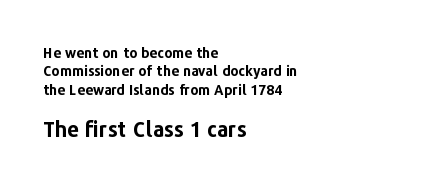
The image shows 21 px bold type, upright; set left-aligned, normal line spacing (1.32x), normal letter spacing, not underlined; the second (bottom) block is 1.5x larger.
